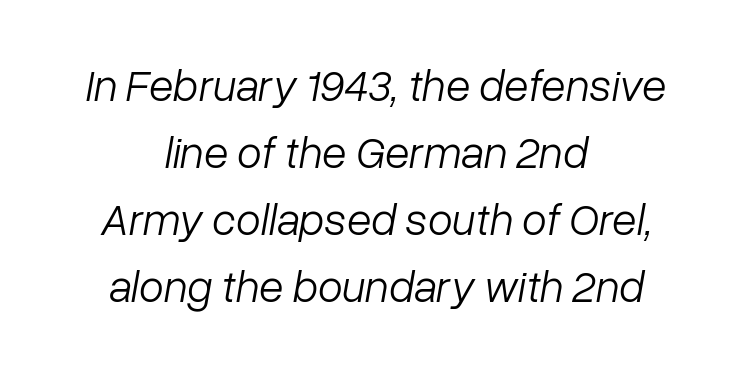
The passage shown is not underscored anywhere. Weight: regular or lighter. A centered setting, common on invitations and titles, is used for this passage. Italic: yes, the glyphs are oblique. Words appear dense and cohesive because spacing is normal. Spacing verdict: proportional, widths tailored to each character.
